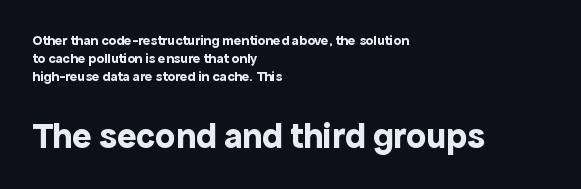
The later block is typeset at a bigger size than the earlier block. The space between consecutive lines is moderate. This is sans-serif lettering, the kind often seen on screens and signage. In terms of weight, the rendering is a true, heavy bold.
